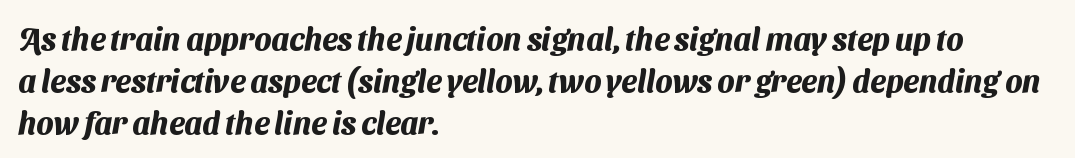
The image shows 31 px heavy sans-serif type; set left-aligned, normal line spacing (1.35x), normal letter spacing, not underlined; medium stroke contrast and a medium x-height.
